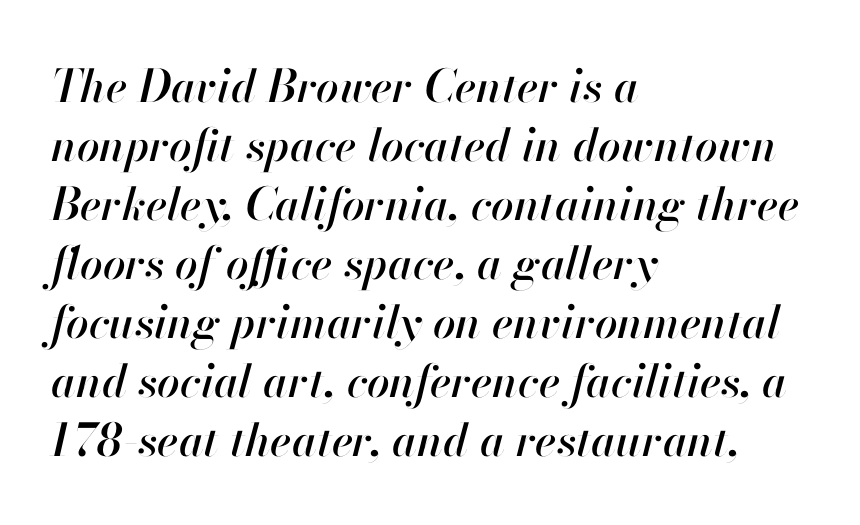
Q: Is the text italic (slanted)? A: Yes, it leans right by about 13 degrees.
Q: Is the text underlined? A: No.
Q: How is the paragraph aligned? A: Left-aligned.
Q: Is the spacing between letters normal or unusually wide? A: Normal.
Q: Is the spacing between lines tight, normal or loose? A: Normal.
Q: Width (condensed, normal, or wide)? A: Normal.
Q: Stroke contrast? A: High.
Q: x-height? A: Small.
Q: Monospaced? A: No.
